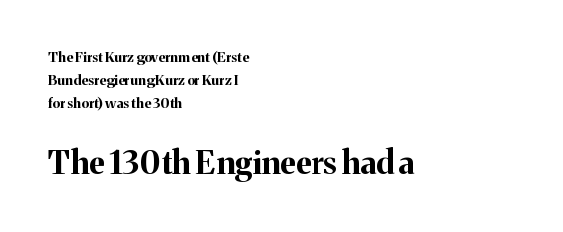
The image shows 32 px bold serif type, upright; set left-aligned, normal line spacing (1.64x), normal letter spacing, not underlined; the second (bottom) block is 2.29x larger; medium stroke contrast and a medium x-height.
